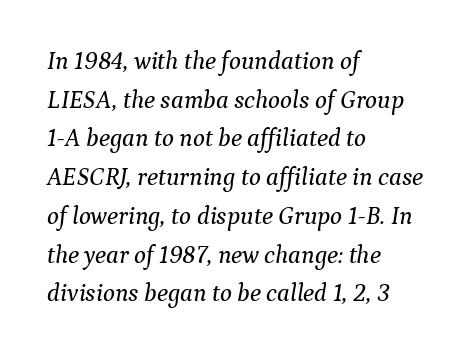
Compared with a centered layout, this one pins lines to the left instead. Default kerning and tracking; the words read as compact shapes. Has an underline been added? It has not. Slant detected: the letters are inclined. Interline gaps are of average width in this sample.
